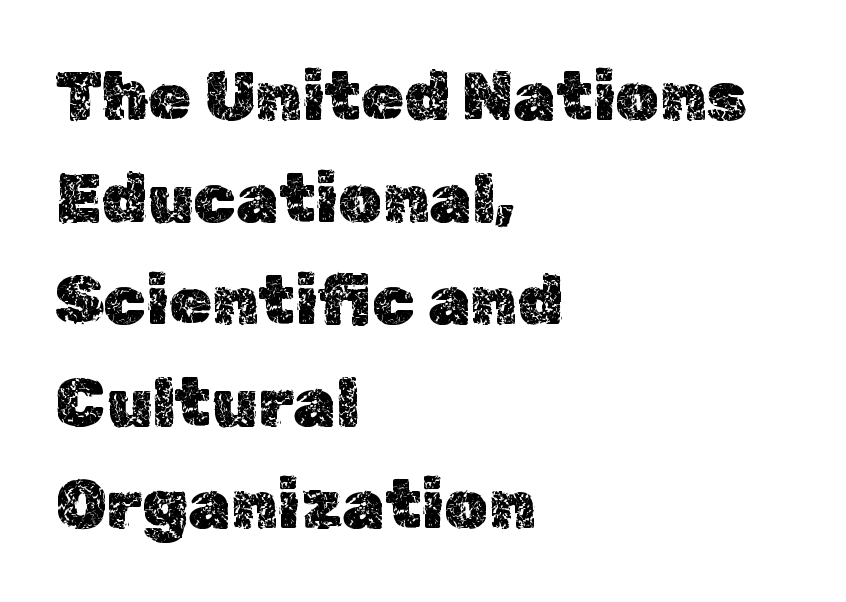
The image shows 69 px text type, upright; set left-aligned, normal line spacing (1.48x), normal letter spacing, not underlined; a medium x-height.
